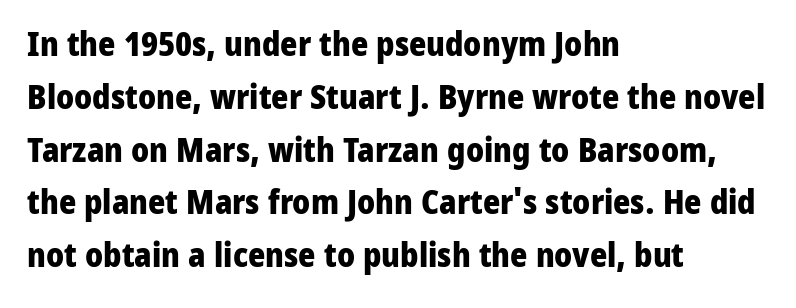
{"serif": "no", "italic": "no", "bold": "yes", "weight": "heavy", "width": "normal", "stroke_contrast": "low", "x_height": "medium", "monospaced": "no", "underline": "no", "align": "left", "line_spacing": "normal", "line_spacing_ratio": 1.6, "letter_spacing": "normal", "letter_spacing_em": 0.0, "glyph_px": 33}
